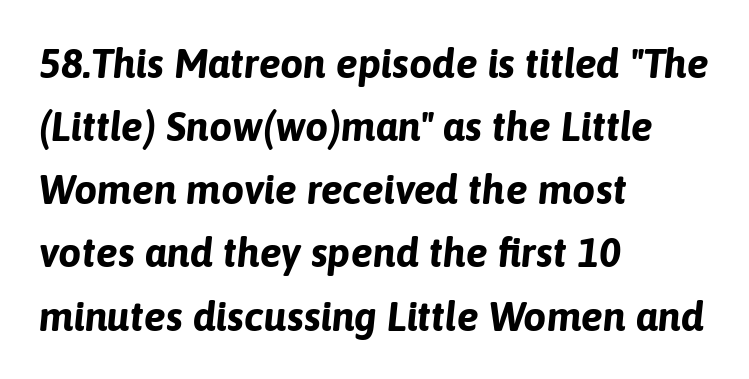
{"italic": "yes", "lean": "right", "slant_degrees": 6, "bold": "yes", "weight": "bold", "width": "normal", "stroke_contrast": "low", "x_height": "medium", "monospaced": "no", "underline": "no", "align": "left", "line_spacing": "normal", "line_spacing_ratio": 1.54, "letter_spacing": "normal", "letter_spacing_em": 0.0, "glyph_px": 41}
